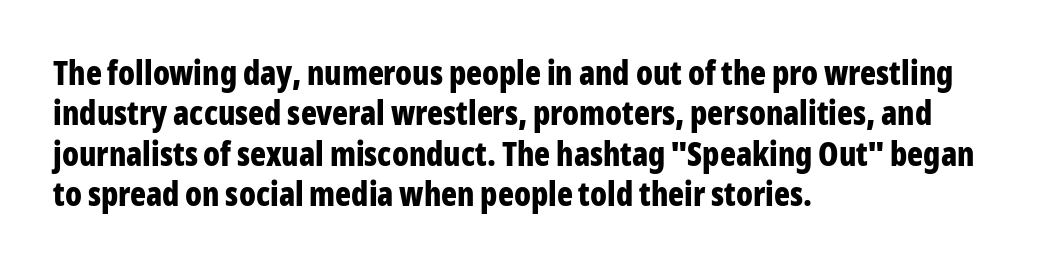
The image shows 33 px bold, condensed sans-serif type, upright; set left-aligned, line spacing 1.22x, normal letter spacing, not underlined; low stroke contrast and a medium x-height.
